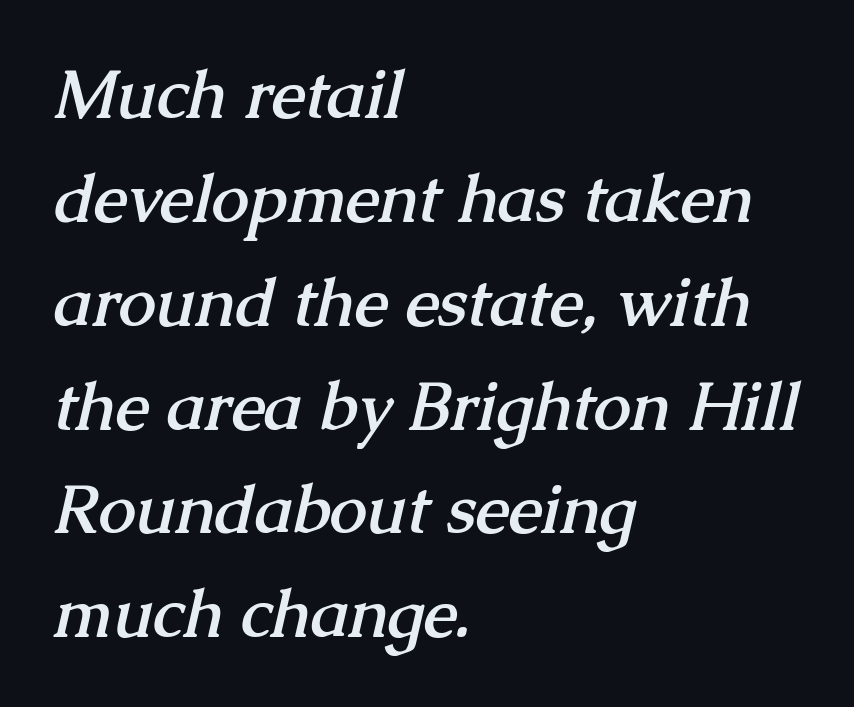
The image shows 67 px semibold serif type; set left-aligned, normal line spacing (1.55x), normal letter spacing, not underlined; medium stroke contrast and a medium x-height.
